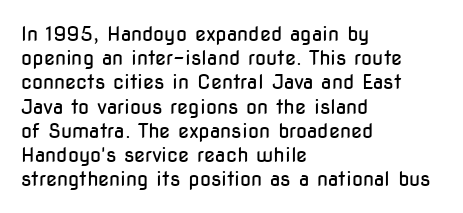
Q: Is the text bold? A: No.
Q: Is the text italic (slanted)? A: No, it is upright.
Q: Is the text underlined? A: No.
Q: How is the paragraph aligned? A: Left-aligned.
Q: Is the spacing between letters normal or unusually wide? A: Normal.
